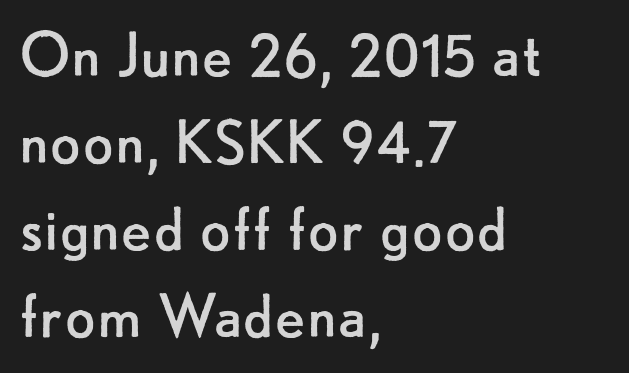
The image shows 72 px regular-weight sans-serif type, upright; set left-aligned, line spacing 1.21x, normal letter spacing, not underlined; low stroke contrast and a small x-height.
